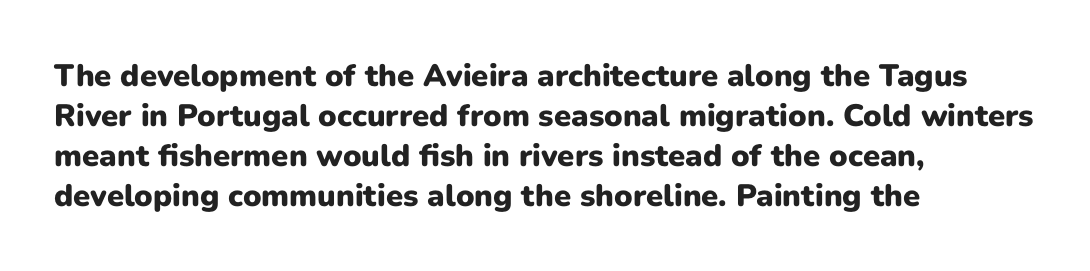
The image shows 31 px heavy sans-serif type, upright; set left-aligned, normal line spacing (1.29x), normal letter spacing, not underlined; low stroke contrast and a medium x-height.
